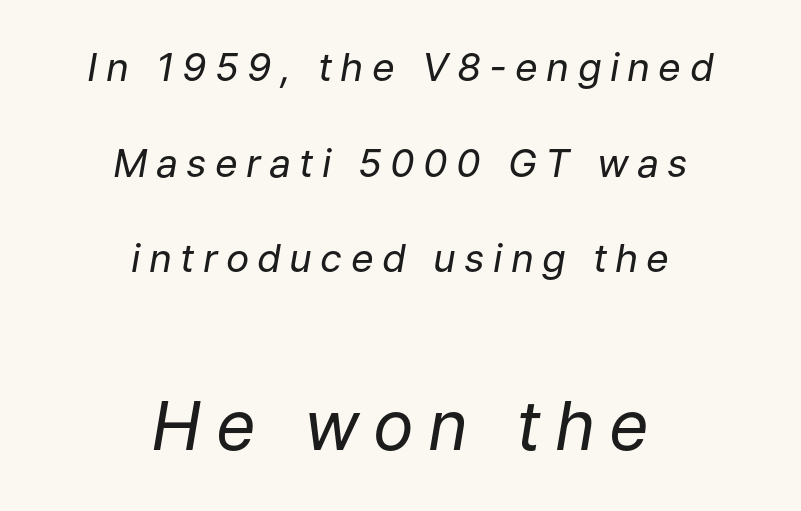
The zone under the glyphs is completely vacant. Think of a printed novel: that variable character pitch is what you see here. Look at the tracking — it's clearly loosened, letters drifting apart. Rendered with sloped, italic letterforms. The passage shown is not bold in any degree.
